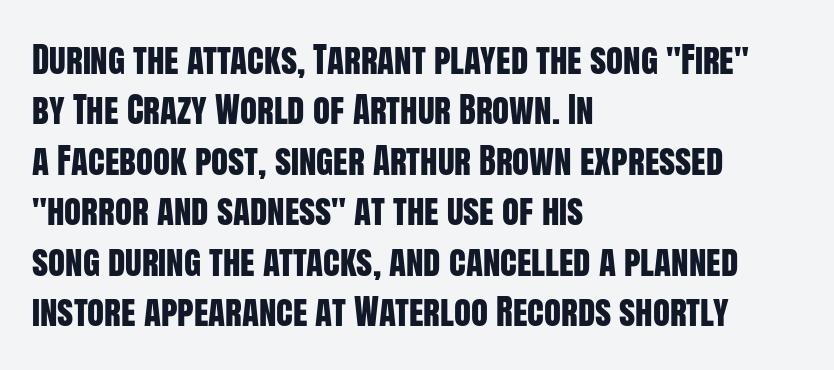
{"serif": "no", "italic": "no", "width": "condensed", "stroke_contrast": "low", "x_height": "large", "monospaced": "no", "underline": "no", "align": "left", "line_spacing": "normal", "line_spacing_ratio": 1.44, "letter_spacing": "normal", "letter_spacing_em": 0.0, "glyph_px": 35}
